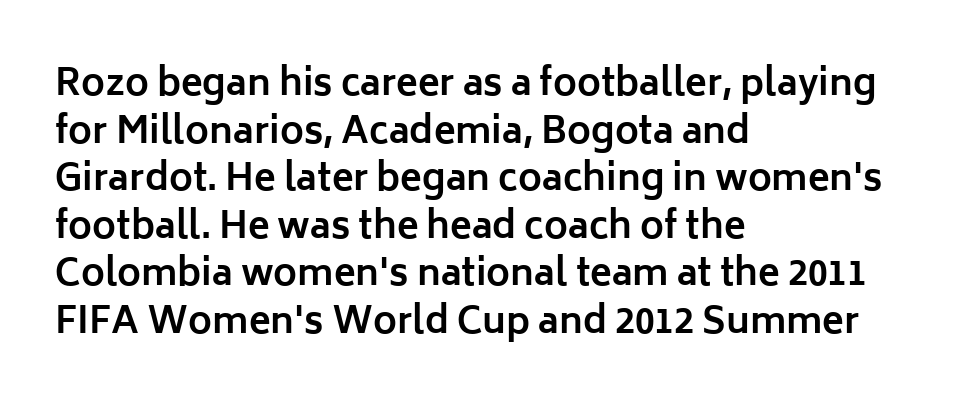
{"serif": "no", "italic": "no", "bold": "yes", "weight": "bold", "width": "normal", "stroke_contrast": "low", "x_height": "medium", "monospaced": "no", "underline": "no", "align": "left", "line_spacing": "normal", "line_spacing_ratio": 1.32, "letter_spacing": "normal", "letter_spacing_em": 0.0, "glyph_px": 36}
